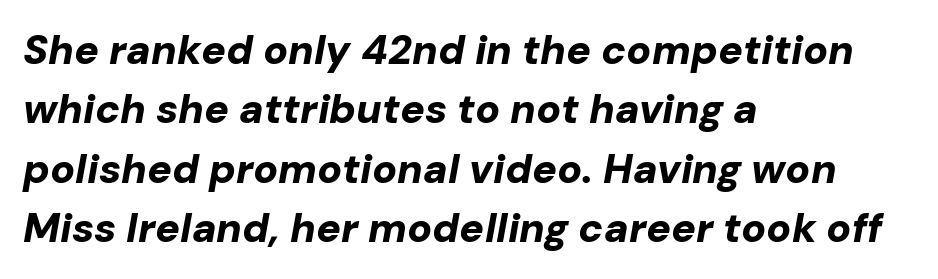
{"italic": "yes", "lean": "right", "slant_degrees": 10, "bold": "yes", "weight": "bold", "width": "normal", "stroke_contrast": "low", "x_height": "medium", "monospaced": "no", "underline": "no", "align": "left", "line_spacing": "normal", "line_spacing_ratio": 1.45, "letter_spacing": "normal", "letter_spacing_em": 0.0, "glyph_px": 41}
